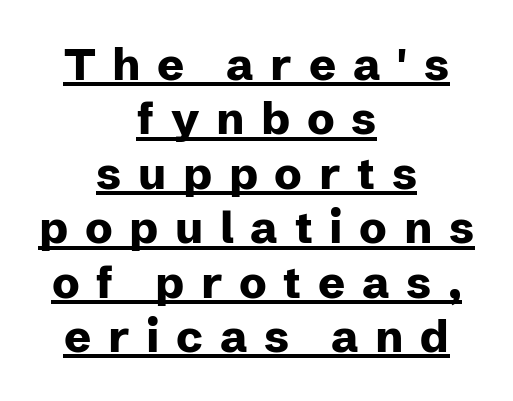
The rendering positions every line midway between the sides. It's the straight-up-and-down kind of type. Note: no serifs on the glyphs. A dark, heavy texture on the line: the type is bold.
